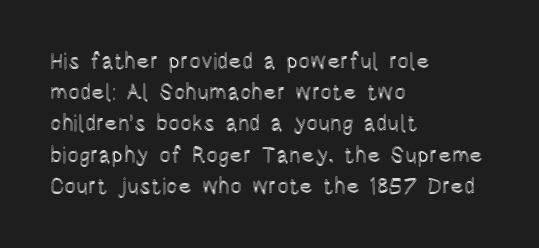
Q: Is the text italic (slanted)? A: No, it is upright.
Q: Is the text underlined? A: No.
Q: How is the paragraph aligned? A: Left-aligned.
Q: Is the spacing between letters normal or unusually wide? A: Normal.
Q: Is the spacing between lines tight, normal or loose? A: Normal.
